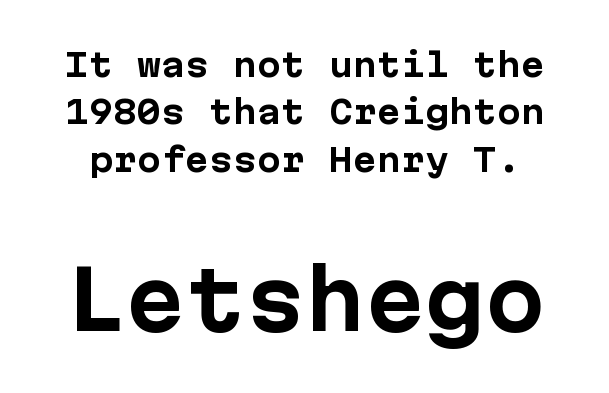
Q: Is the text bold? A: Yes.
Q: Is the text italic (slanted)? A: No, it is upright.
Q: Is the typeface a serif or a sans-serif typeface? A: Sans-serif.
Q: Is the text underlined? A: No.
Q: Is the spacing between letters normal or unusually wide? A: Normal.
Q: Is the spacing between lines tight, normal or loose? A: Normal.
Q: Which block of text is set in a larger size, the first (top) or the second (bottom)? A: The second (bottom) one.
Q: Width (condensed, normal, or wide)? A: Normal.
Q: Stroke contrast? A: Low.
Q: x-height? A: Medium.
